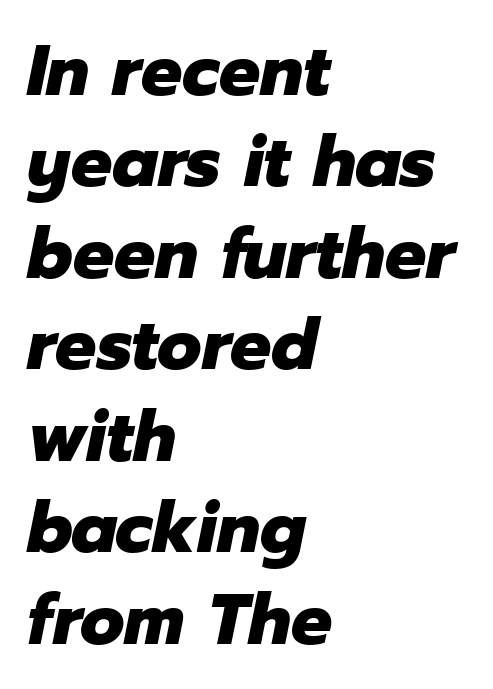
{"italic": "yes", "lean": "right", "slant_degrees": 12, "bold": "yes", "weight": "heavy", "width": "normal", "stroke_contrast": "low", "x_height": "medium", "monospaced": "no", "underline": "no", "align": "left", "line_spacing": "normal", "line_spacing_ratio": 1.27, "letter_spacing": "normal", "letter_spacing_em": 0.0, "glyph_px": 72}
